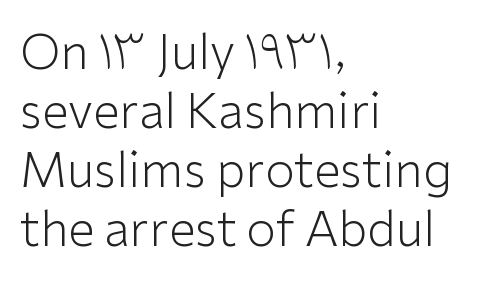
{"serif": "no", "italic": "no", "bold": "no", "weight": "light", "width": "normal", "stroke_contrast": "low", "x_height": "medium", "monospaced": "no", "underline": "no", "align": "left", "line_spacing_ratio": 1.23, "letter_spacing": "normal", "letter_spacing_em": 0.0, "glyph_px": 48}
